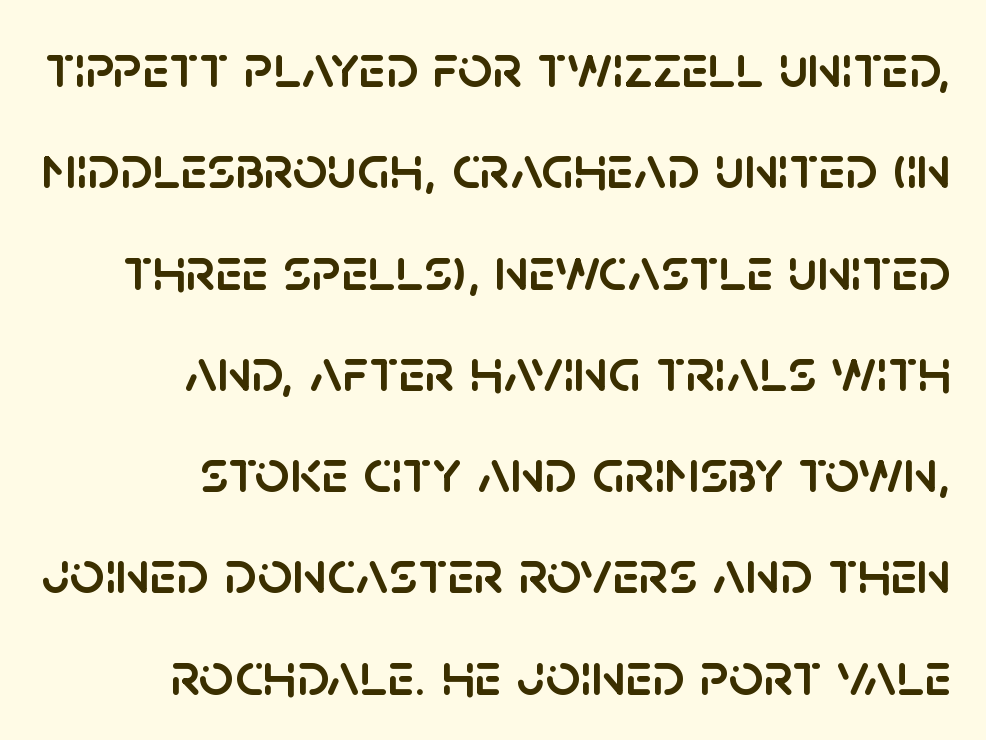
Each letter keeps its own natural width here, so spacing adapts to shape. These lines are set flush right with a ragged left edge. Successive baselines arrive at the customary interval. Unlike a traditional serif, this face leaves its strokes unadorned.
